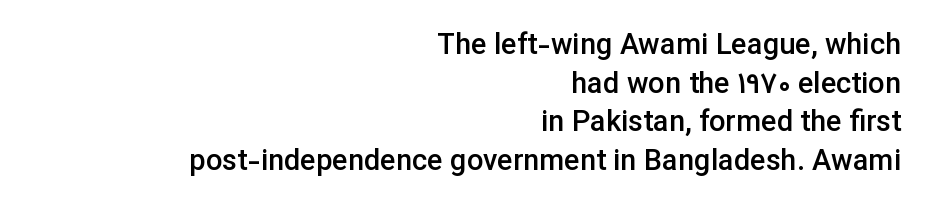
Glance below the letters and you will spot only blank space. The ragged edge is on the left, which tells us the setting is flush right. Look at the stroke-to-counter ratio: somewhat heavy, a semibold. Unlike a traditional serif, this face leaves its strokes unadorned.
